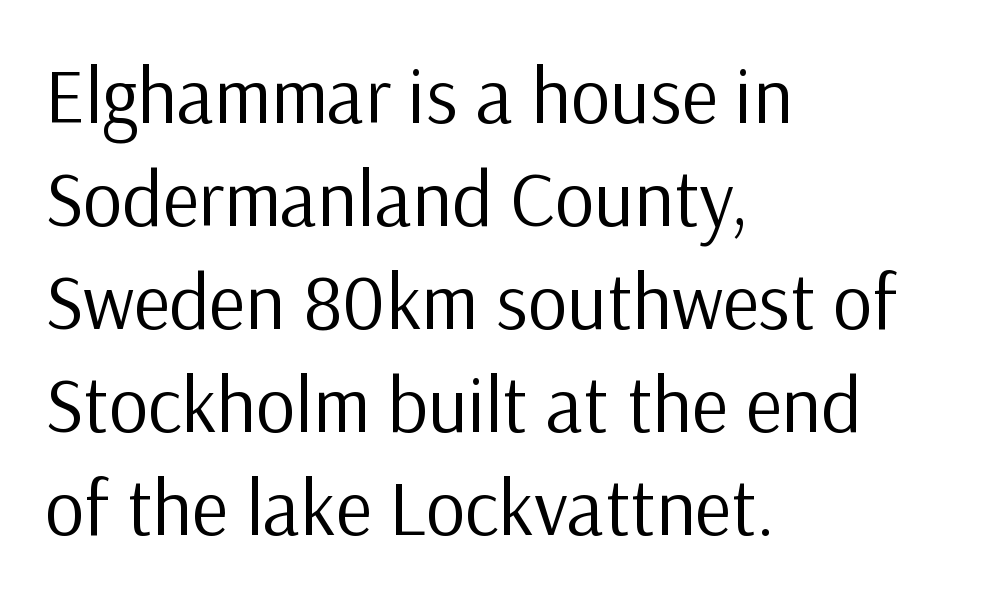
{"serif": "no", "italic": "no", "bold": "no", "weight": "regular", "width": "normal", "stroke_contrast": "low", "x_height": "medium", "monospaced": "no", "underline": "no", "align": "left", "line_spacing": "normal", "line_spacing_ratio": 1.32, "letter_spacing": "normal", "letter_spacing_em": 0.0, "glyph_px": 78}
